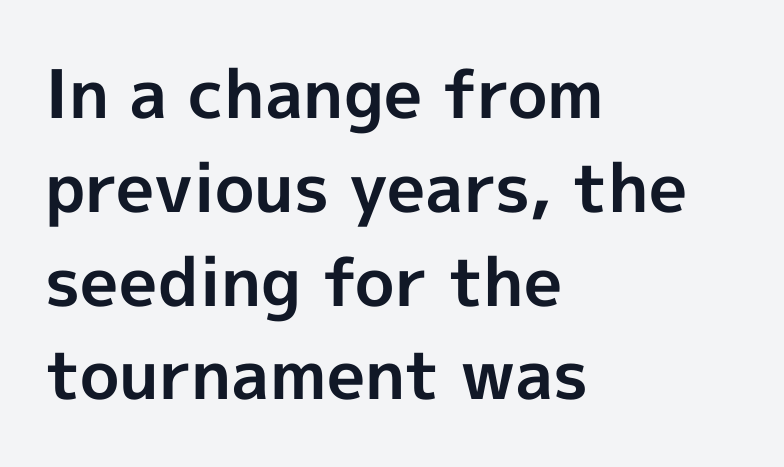
The image shows 67 px bold sans-serif type, upright; set left-aligned, normal line spacing (1.4x), normal letter spacing, not underlined; a medium x-height.
